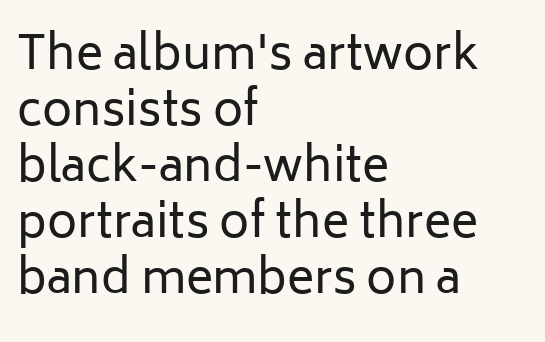
{"serif": "no", "italic": "no", "bold": "no", "weight": "regular", "width": "normal", "stroke_contrast": "low", "x_height": "medium", "monospaced": "no", "underline": "no", "align": "left", "line_spacing_ratio": 1.22, "letter_spacing": "normal", "letter_spacing_em": 0.0, "glyph_px": 46}
